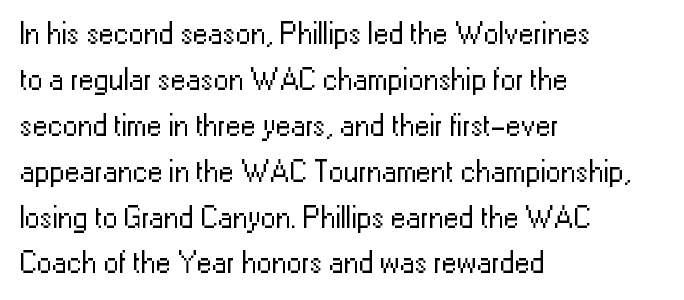
Q: Is the text bold? A: No.
Q: Is the text italic (slanted)? A: No, it is upright.
Q: Is the typeface a serif or a sans-serif typeface? A: Sans-serif.
Q: Is the text underlined? A: No.
Q: How is the paragraph aligned? A: Left-aligned.
Q: Is the spacing between letters normal or unusually wide? A: Normal.
Q: Is the spacing between lines tight, normal or loose? A: Normal.
Q: Width (condensed, normal, or wide)? A: Normal.
Q: Stroke contrast? A: Low.
Q: x-height? A: Medium.
Q: Monospaced? A: No.
